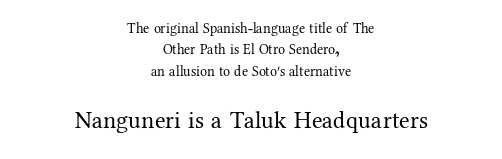
{"italic": "no", "bold": "no", "underline": "no", "align": "center", "line_spacing": "normal", "line_spacing_ratio": 1.53, "letter_spacing": "normal", "letter_spacing_em": 0.0, "larger_block": "second", "size_ratio": 1.71, "glyph_px": 24}
